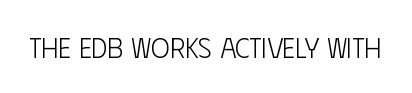
The image shows 28 px light, condensed sans-serif type, upright; set normal letter spacing, not underlined; low stroke contrast and a large x-height.
